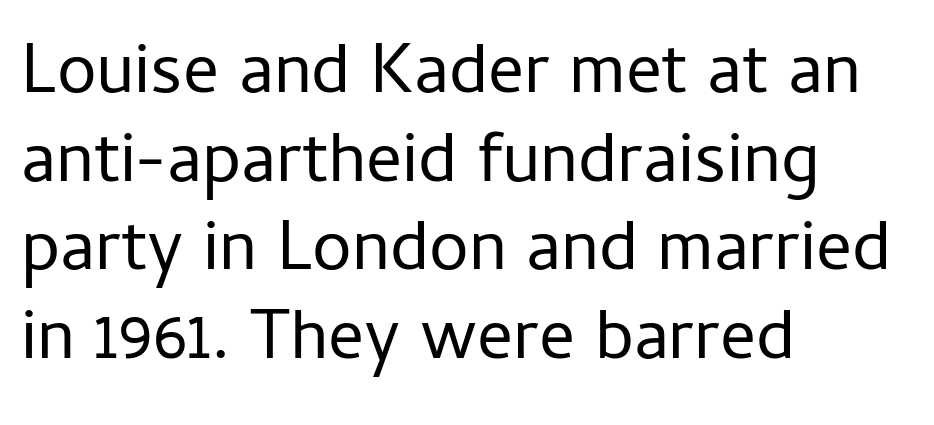
{"serif": "no", "italic": "no", "bold": "no", "weight": "regular", "width": "normal", "stroke_contrast": "low", "x_height": "medium", "monospaced": "no", "underline": "no", "align": "left", "line_spacing": "normal", "line_spacing_ratio": 1.25, "letter_spacing": "normal", "letter_spacing_em": 0.0, "glyph_px": 71}
